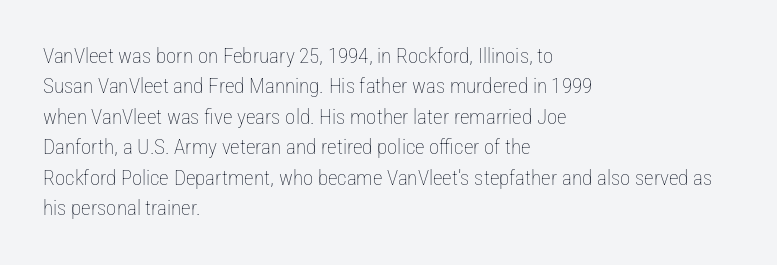
The image shows 21 px text type, upright; set left-aligned, normal line spacing (1.45x), normal letter spacing, not underlined.
